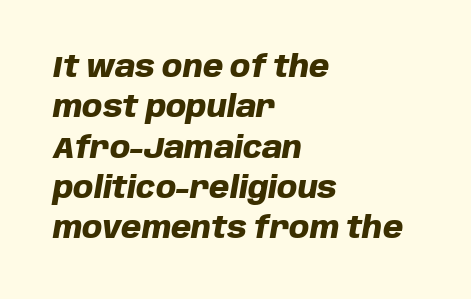
{"italic": "yes", "lean": "right", "slant_degrees": 10, "bold": "yes", "weight": "heavy", "width": "normal", "stroke_contrast": "low", "x_height": "large", "monospaced": "no", "underline": "no", "align": "left", "line_spacing": "normal", "line_spacing_ratio": 1.39, "letter_spacing": "normal", "letter_spacing_em": 0.0, "glyph_px": 29}
